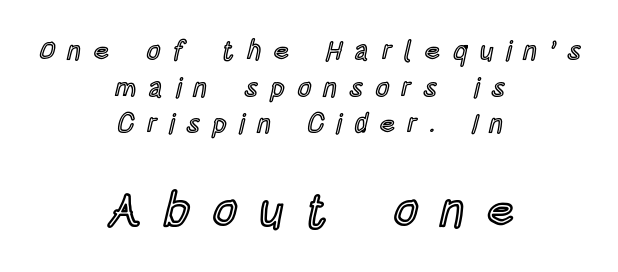
{"width": "condensed", "x_height": "large", "monospaced": "no", "underline": "no", "align": "center", "line_spacing": "normal", "line_spacing_ratio": 1.36, "letter_spacing": "wide", "letter_spacing_em": 0.46, "larger_block": "second", "size_ratio": 1.78, "glyph_px": 48}
